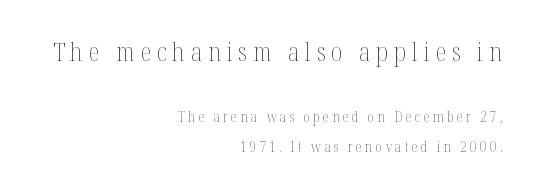
Q: Is the text bold? A: No.
Q: Is the text italic (slanted)? A: No, it is upright.
Q: Is the text underlined? A: No.
Q: How is the paragraph aligned? A: Right-aligned.
Q: Is the spacing between letters normal or unusually wide? A: Unusually wide.
Q: Is the spacing between lines tight, normal or loose? A: Loose.
Q: Which block of text is set in a larger size, the first (top) or the second (bottom)? A: The first (top) one.
